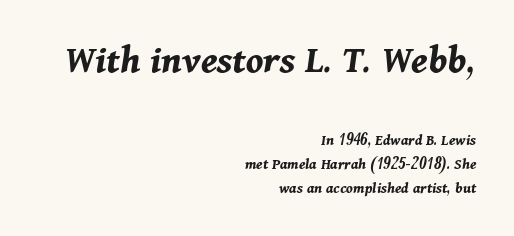
This sample uses plain, unmodified letter spacing. This sample has the flowing, uneven cadence of proportional lettering. The setting favours the right margin, as signatures and pull-quotes sometimes do. Emphasis-style slanted type is in use. Typesetter's note: full bold, strokes at maximum text heaviness. Rows of type keep a routine distance in the vertical direction.
